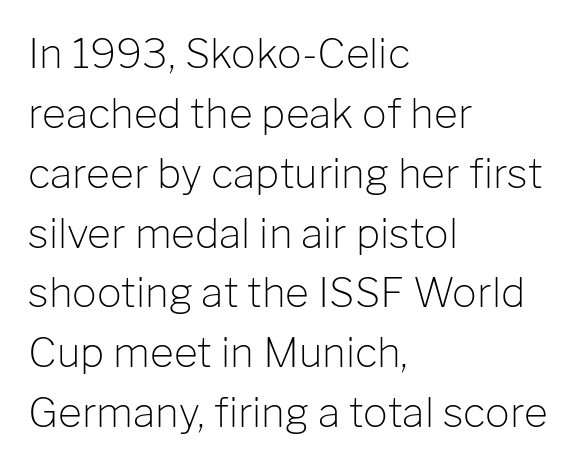
Is the type heavy? It reads as light-to-regular instead. This sample has the flowing, uneven cadence of proportional lettering. The leading is moderate, giving the passage an even texture. The ragged edge is on the right, which tells us the setting is flush left.
